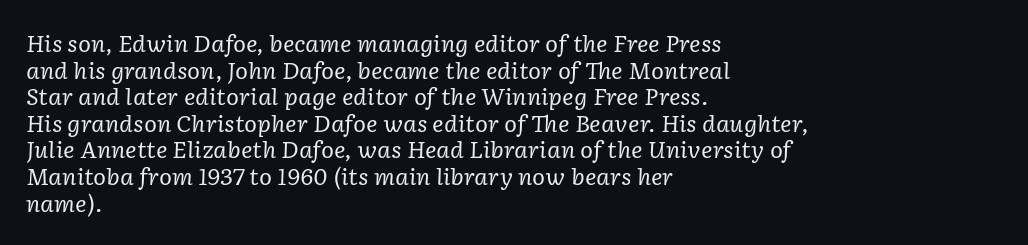
Between one letter and the next there's only the usual sliver of space. Has an underline been added? It has not. Is the type heavy? It reads as light-to-regular instead. Layout note: lines flush left.
